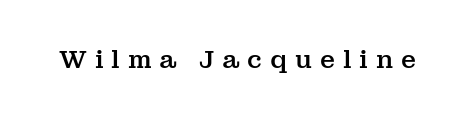
Descenders hang freely into open space. Glyph-to-glyph distance is far greater than everyday printed text. Posture: upright roman.
